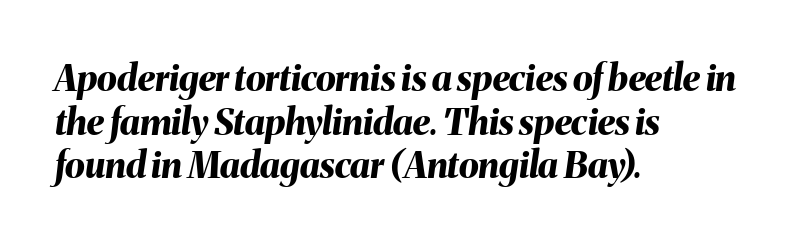
{"italic": "yes", "lean": "right", "slant_degrees": 8, "bold": "yes", "weight": "bold", "width": "normal", "stroke_contrast": "medium", "x_height": "medium", "monospaced": "no", "underline": "no", "align": "left", "line_spacing_ratio": 1.21, "letter_spacing": "normal", "letter_spacing_em": 0.0, "glyph_px": 36}
